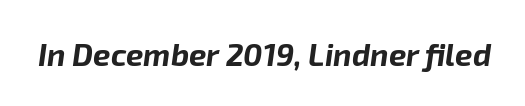
The image shows 31 px bold type, italic (leaning right); set normal letter spacing, not underlined; low stroke contrast and a medium x-height.
